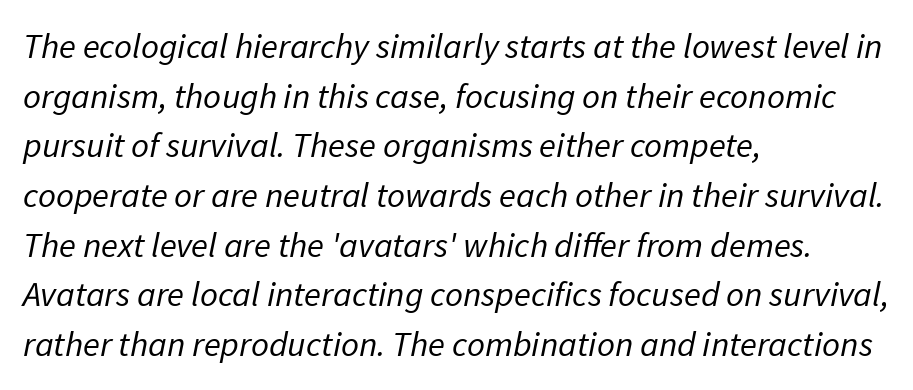
{"serif": "no", "bold": "no", "weight": "regular", "width": "normal", "stroke_contrast": "low", "x_height": "medium", "monospaced": "no", "underline": "no", "align": "left", "line_spacing": "normal", "line_spacing_ratio": 1.42, "letter_spacing": "normal", "letter_spacing_em": 0.0, "glyph_px": 35}
